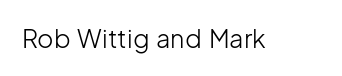
{"italic": "no", "bold": "no", "underline": "no", "letter_spacing": "normal", "letter_spacing_em": 0.0, "glyph_px": 25}
